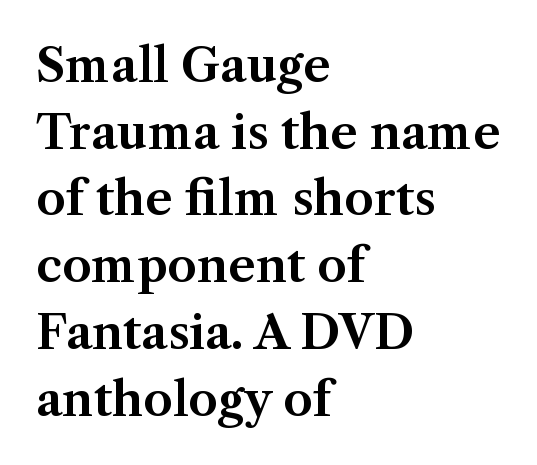
{"serif": "yes", "italic": "no", "width": "normal", "stroke_contrast": "medium", "x_height": "medium", "monospaced": "no", "underline": "no", "align": "left", "line_spacing": "normal", "line_spacing_ratio": 1.42, "letter_spacing": "normal", "letter_spacing_em": 0.0, "glyph_px": 47}
